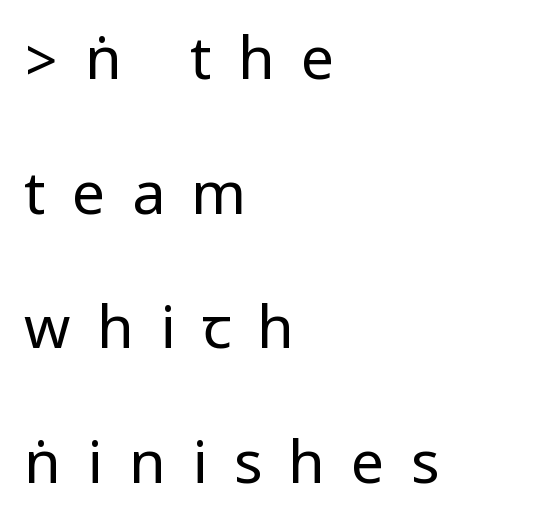
Q: Is the text bold? A: No.
Q: Is the text italic (slanted)? A: No, it is upright.
Q: Is the typeface a serif or a sans-serif typeface? A: Sans-serif.
Q: Is the text underlined? A: No.
Q: How is the paragraph aligned? A: Left-aligned.
Q: Is the spacing between letters normal or unusually wide? A: Unusually wide.
Q: Is the spacing between lines tight, normal or loose? A: Loose.
Q: Width (condensed, normal, or wide)? A: Condensed.
Q: Stroke contrast? A: Low.
